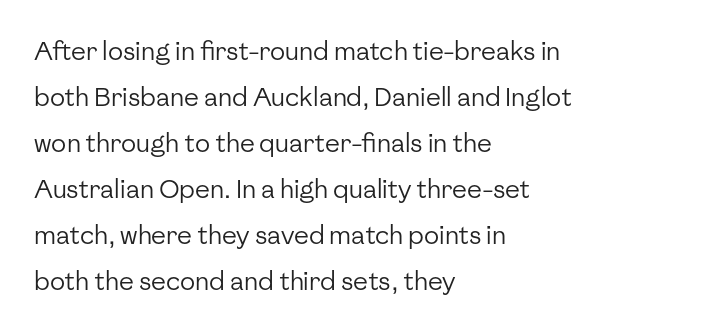
Between one letter and the next there's only the usual sliver of space. Where is the straight margin? On the left. Descender tails drop into unmarked territory. Does the lettering tilt? It doesn't — this is upright.
